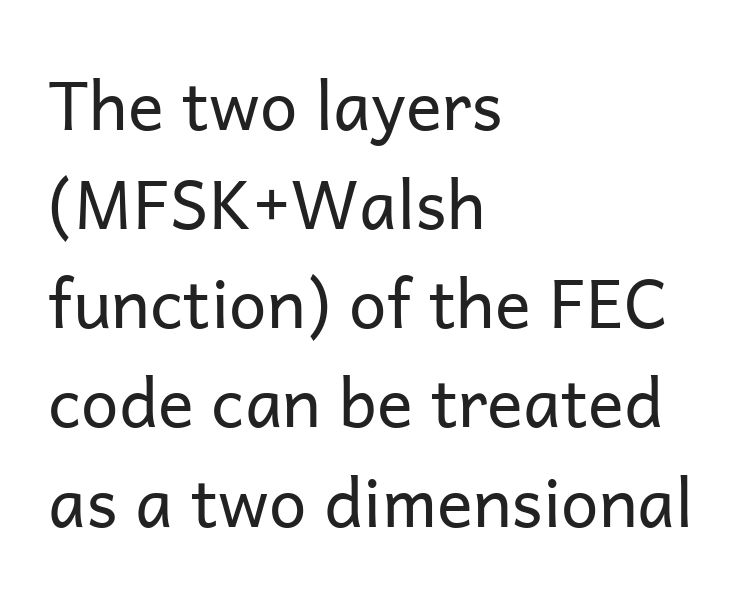
The image shows 67 px regular-weight sans-serif type, upright; set left-aligned, normal line spacing (1.48x), normal letter spacing, not underlined; low stroke contrast and a medium x-height.
